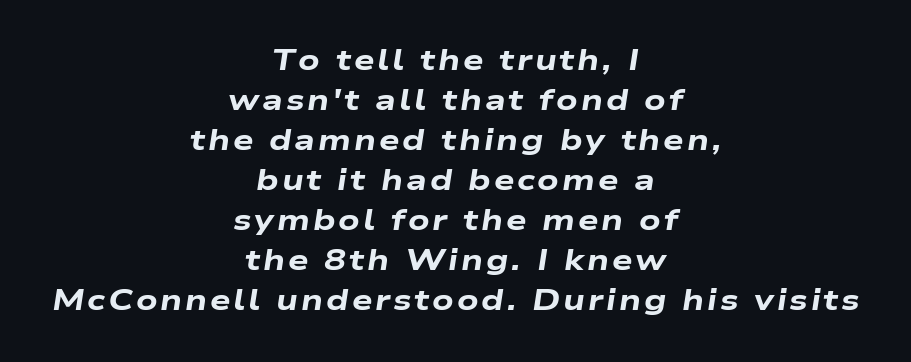
{"italic": "yes", "lean": "right", "slant_degrees": 9, "bold": "yes", "weight": "heavy", "width": "wide", "stroke_contrast": "low", "x_height": "medium", "monospaced": "no", "underline": "no", "align": "center", "line_spacing": "normal", "line_spacing_ratio": 1.38, "glyph_px": 29}
